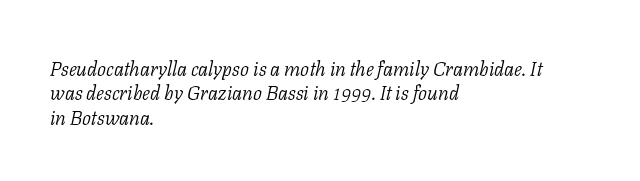
The image shows 20 px text type, italic (leaning right); set left-aligned, line spacing 1.22x, normal letter spacing, not underlined.
